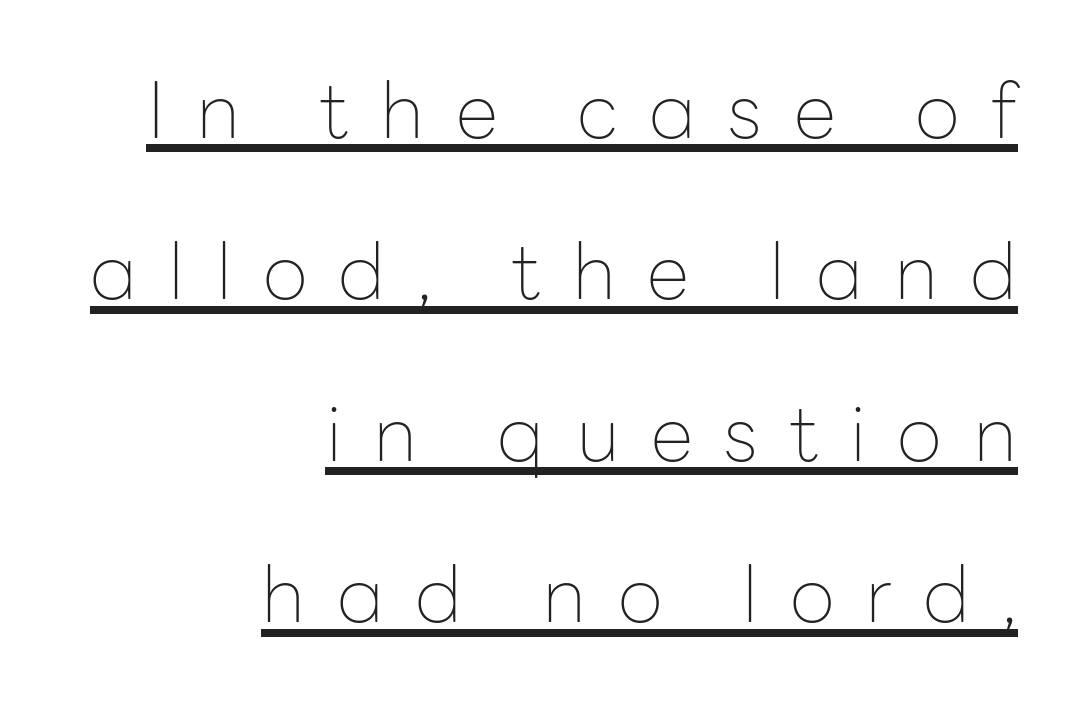
Q: Is the text bold? A: No.
Q: Is the text italic (slanted)? A: No, it is upright.
Q: Is the typeface a serif or a sans-serif typeface? A: Sans-serif.
Q: Is the text underlined? A: Yes.
Q: How is the paragraph aligned? A: Right-aligned.
Q: Is the spacing between letters normal or unusually wide? A: Unusually wide.
Q: Is the spacing between lines tight, normal or loose? A: Loose.
Q: Width (condensed, normal, or wide)? A: Normal.
Q: Stroke contrast? A: Low.
Q: x-height? A: Medium.
Q: Monospaced? A: No.
